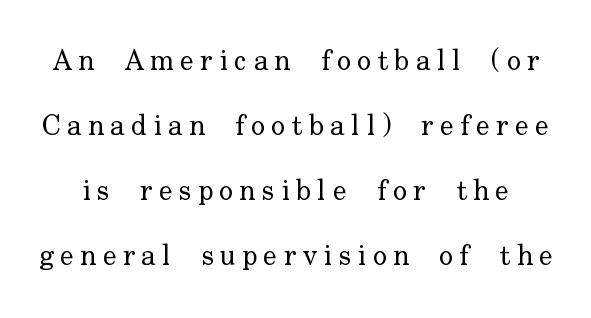
The font sits on the lighter half of the weight spectrum, regular included. A typesetter would call this heavily tracked-out type. Looks like regular typesetting: each glyph gets only the width it needs. In terms of leading, this rendering errs on the spacious side. Are there feet on the stems? There are — it's a serif. This sample uses an upright cut, with every glyph sitting square on the baseline.
